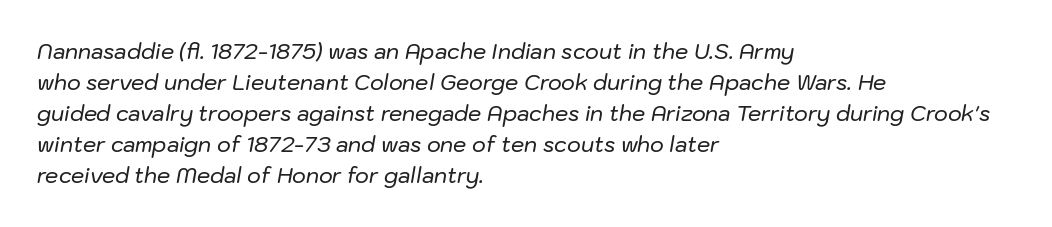
{"italic": "yes", "lean": "right", "slant_degrees": 10, "underline": "no", "align": "left", "line_spacing": "normal", "line_spacing_ratio": 1.48, "letter_spacing": "normal", "letter_spacing_em": 0.0, "glyph_px": 21}
